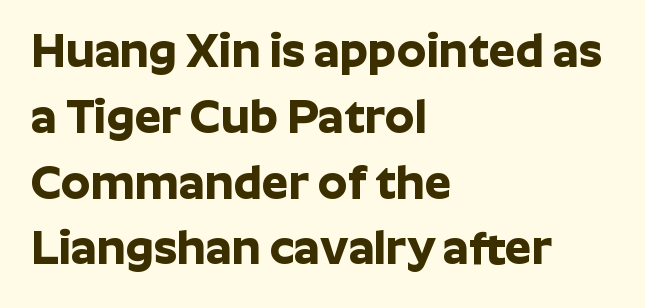
The image shows 47 px bold sans-serif type, upright; set left-aligned, normal line spacing (1.4x), normal letter spacing, not underlined; low stroke contrast and a medium x-height.
